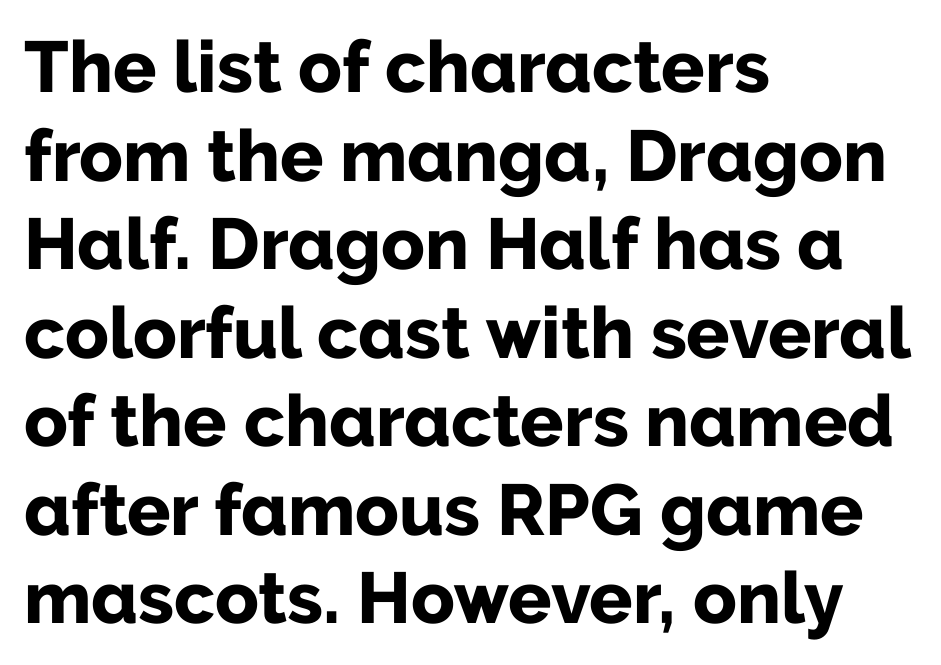
Q: Is the text bold? A: Yes.
Q: Is the text italic (slanted)? A: No, it is upright.
Q: Is the typeface a serif or a sans-serif typeface? A: Sans-serif.
Q: Is the text underlined? A: No.
Q: How is the paragraph aligned? A: Left-aligned.
Q: Is the spacing between letters normal or unusually wide? A: Normal.
Q: Width (condensed, normal, or wide)? A: Normal.
Q: Stroke contrast? A: Low.
Q: x-height? A: Medium.
Q: Monospaced? A: No.
